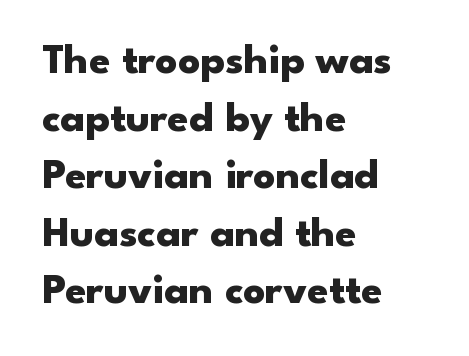
Q: Is the text bold? A: Yes.
Q: Is the text italic (slanted)? A: No, it is upright.
Q: Is the typeface a serif or a sans-serif typeface? A: Sans-serif.
Q: Is the text underlined? A: No.
Q: How is the paragraph aligned? A: Left-aligned.
Q: Is the spacing between letters normal or unusually wide? A: Normal.
Q: Is the spacing between lines tight, normal or loose? A: Normal.
Q: Width (condensed, normal, or wide)? A: Wide.
Q: Stroke contrast? A: Low.
Q: x-height? A: Small.
Q: Monospaced? A: No.
